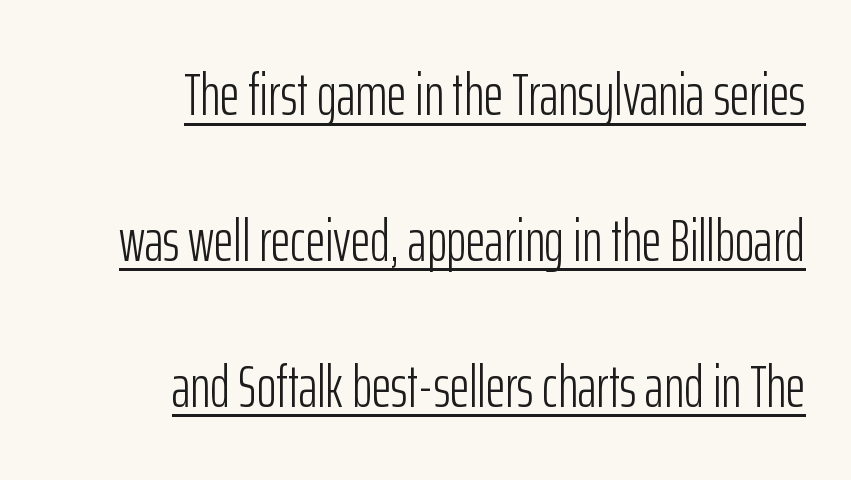
The typesetter chose a ragged-left arrangement here. Nothing sits at the stroke ends, so this counts as sans-serif. Italic? Not at all — the glyphs are vertical. You could not count columns in this text — the font is proportionally spaced.
